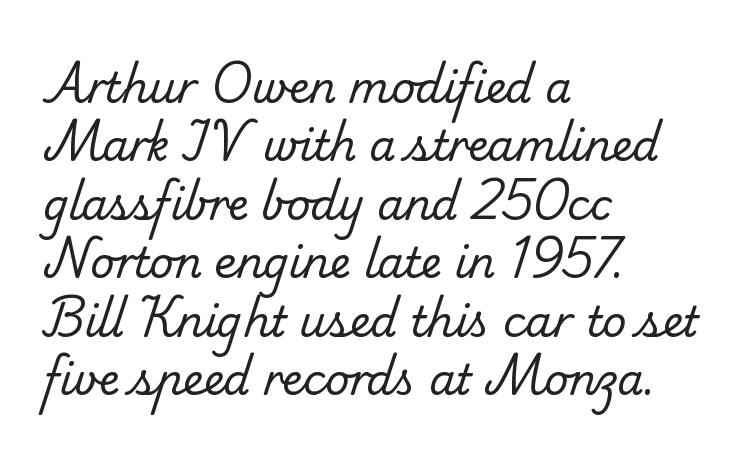
Q: Is the text bold? A: No.
Q: Is the typeface a serif or a sans-serif typeface? A: Serif.
Q: Is the text underlined? A: No.
Q: How is the paragraph aligned? A: Left-aligned.
Q: Is the spacing between letters normal or unusually wide? A: Normal.
Q: Is the spacing between lines tight, normal or loose? A: Normal.
Q: Width (condensed, normal, or wide)? A: Normal.
Q: Stroke contrast? A: Low.
Q: x-height? A: Small.
Q: Monospaced? A: No.
